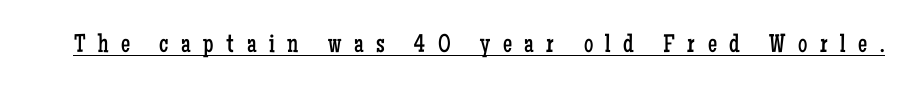
Q: Is the text bold? A: No.
Q: Is the text italic (slanted)? A: No, it is upright.
Q: Is the text underlined? A: Yes.
Q: Is the spacing between letters normal or unusually wide? A: Unusually wide.
